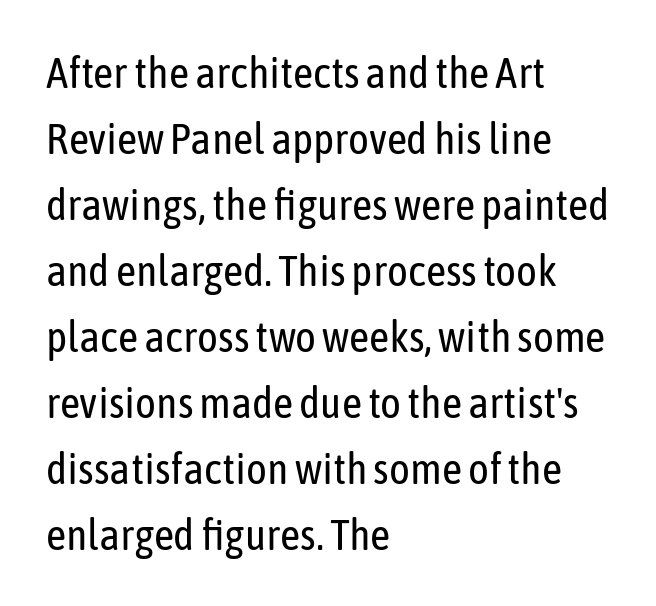
Q: Is the text bold? A: No.
Q: Is the text italic (slanted)? A: No, it is upright.
Q: Is the typeface a serif or a sans-serif typeface? A: Sans-serif.
Q: Is the text underlined? A: No.
Q: How is the paragraph aligned? A: Left-aligned.
Q: Is the spacing between letters normal or unusually wide? A: Normal.
Q: Is the spacing between lines tight, normal or loose? A: Normal.
Q: Width (condensed, normal, or wide)? A: Condensed.
Q: Stroke contrast? A: Low.
Q: x-height? A: Medium.
Q: Monospaced? A: No.
